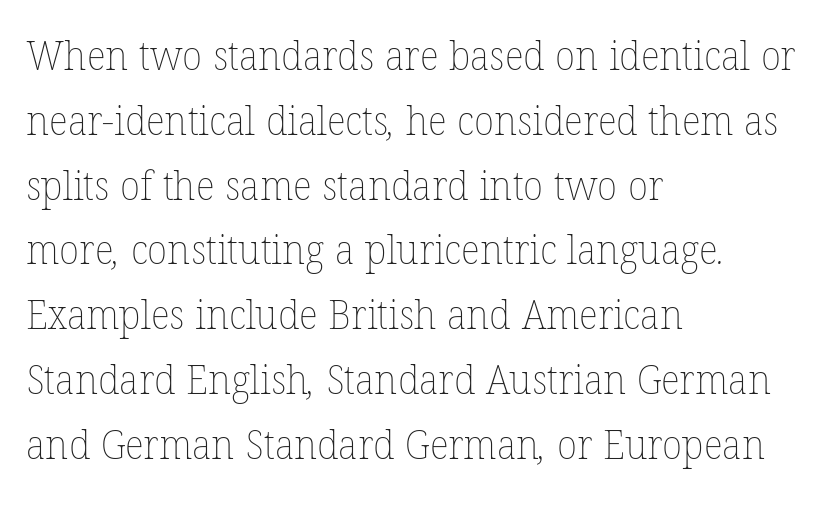
Line starts are locked; line ends wander. The rendering keeps characters at their native spacing. You could not count columns in this text — the font is proportionally spaced. Has an underline been added? It has not. The passage shown stacks its lines at a standard gap.
